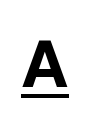
{"serif": "no", "italic": "no", "bold": "yes", "weight": "bold", "width": "normal", "stroke_contrast": "low", "x_height": "medium", "monospaced": "no", "underline": "yes", "letter_spacing": "wide", "letter_spacing_em": 0.33, "glyph_px": 66}
